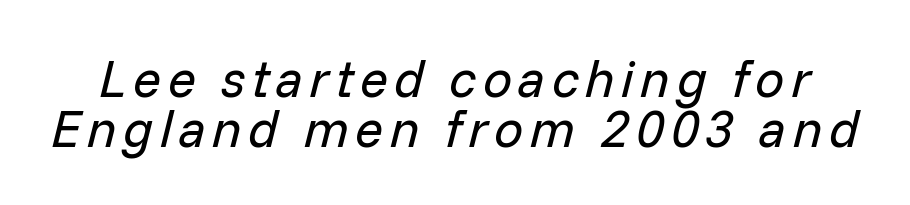
Is this a fixed-width face? No — the glyphs have proportional, varying widths. Stem width sits at or under what a default text font uses. The specimen reads as italic at a glance. The zone under the glyphs is completely vacant. How would I describe the line gaps? Narrow and economical.
